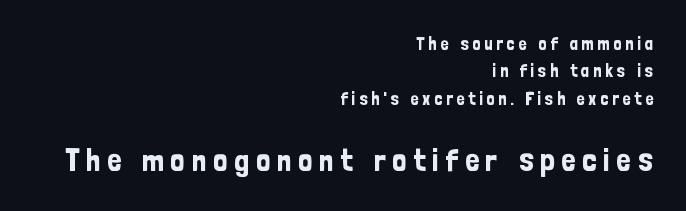
Q: Is the text italic (slanted)? A: No, it is upright.
Q: Is the typeface a serif or a sans-serif typeface? A: Sans-serif.
Q: Is the text underlined? A: No.
Q: How is the paragraph aligned? A: Right-aligned.
Q: Is the spacing between letters normal or unusually wide? A: Unusually wide.
Q: Is the spacing between lines tight, normal or loose? A: Normal.
Q: Which block of text is set in a larger size, the first (top) or the second (bottom)? A: The second (bottom) one.
Q: Width (condensed, normal, or wide)? A: Condensed.
Q: Stroke contrast? A: Low.
Q: x-height? A: Medium.
Q: Monospaced? A: No.
